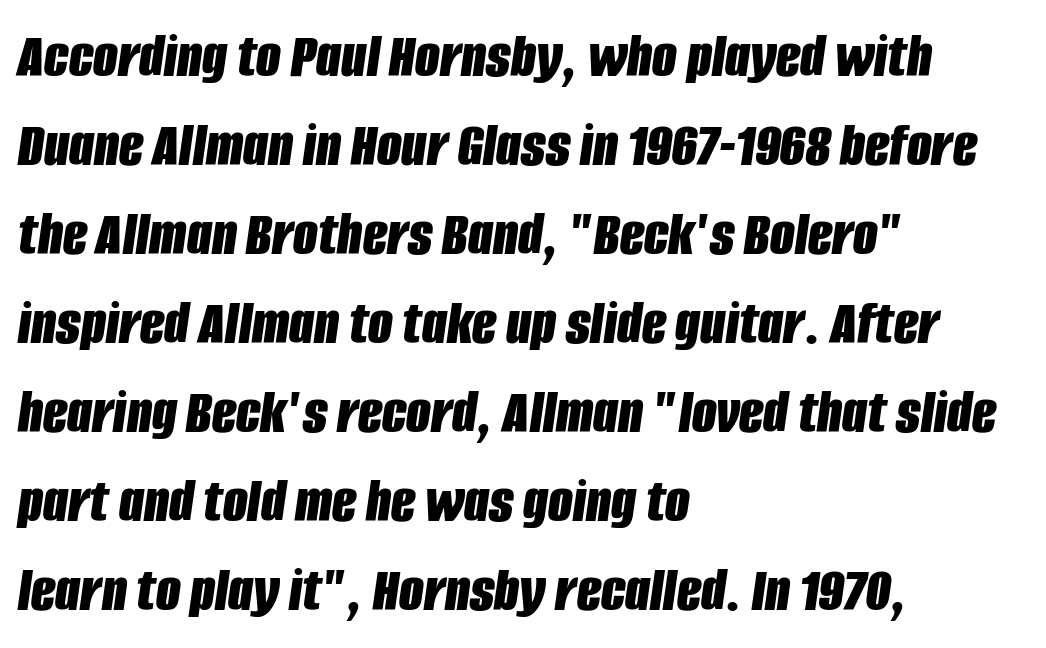
Q: Is the text bold? A: Yes.
Q: Is the text italic (slanted)? A: Yes, it leans right by about 8 degrees.
Q: Is the text underlined? A: No.
Q: How is the paragraph aligned? A: Left-aligned.
Q: Is the spacing between letters normal or unusually wide? A: Normal.
Q: Is the spacing between lines tight, normal or loose? A: Normal.
Q: Width (condensed, normal, or wide)? A: Condensed.
Q: Stroke contrast? A: Low.
Q: x-height? A: Large.
Q: Monospaced? A: No.
